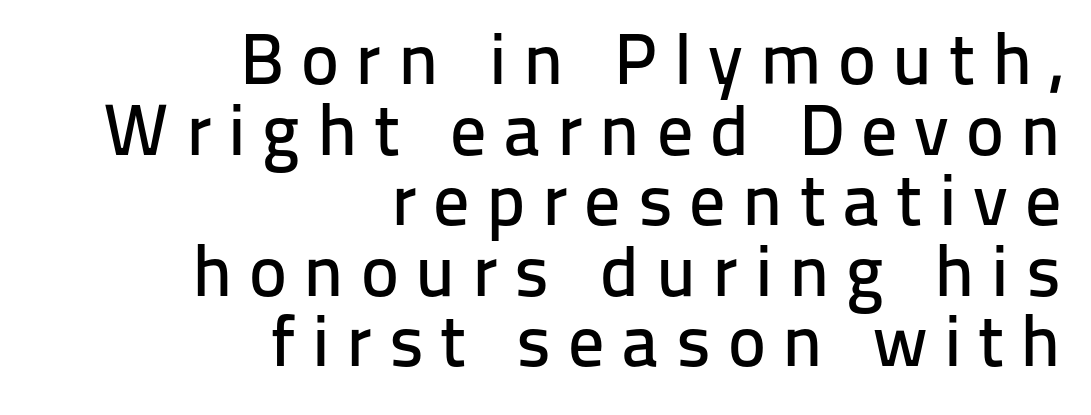
Q: Is the text italic (slanted)? A: No, it is upright.
Q: Is the typeface a serif or a sans-serif typeface? A: Sans-serif.
Q: Is the text underlined? A: No.
Q: How is the paragraph aligned? A: Right-aligned.
Q: Is the spacing between letters normal or unusually wide? A: Unusually wide.
Q: Is the spacing between lines tight, normal or loose? A: Tight.
Q: Width (condensed, normal, or wide)? A: Normal.
Q: Stroke contrast? A: Low.
Q: x-height? A: Medium.
Q: Monospaced? A: No.
